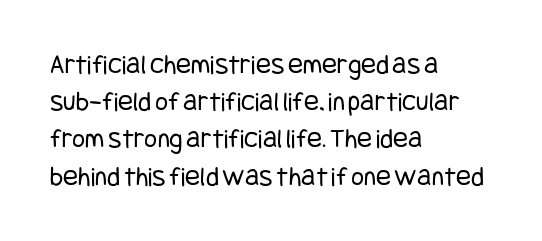
{"serif": "no", "italic": "no", "bold": "no", "weight": "regular", "width": "condensed", "stroke_contrast": "low", "x_height": "large", "underline": "no", "align": "left", "line_spacing": "normal", "line_spacing_ratio": 1.33, "letter_spacing": "normal", "letter_spacing_em": 0.0, "glyph_px": 28}
